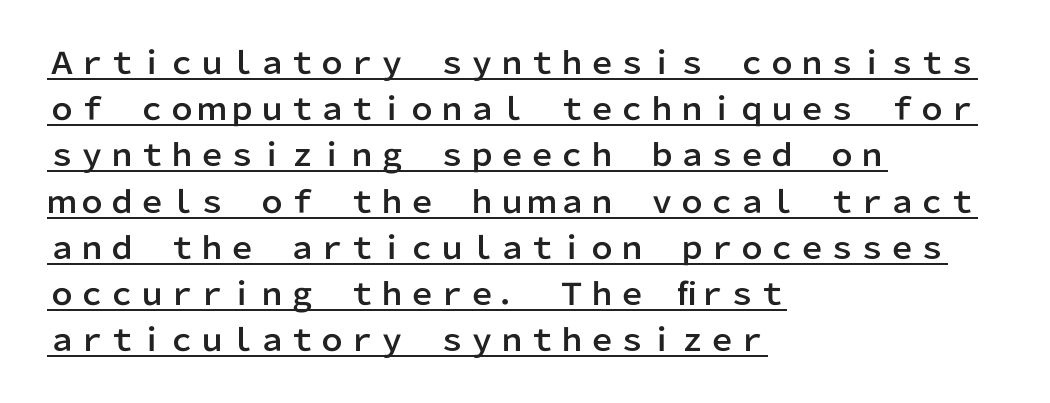
Q: Is the text italic (slanted)? A: No, it is upright.
Q: Is the typeface a serif or a sans-serif typeface? A: Sans-serif.
Q: Is the text underlined? A: Yes.
Q: How is the paragraph aligned? A: Left-aligned.
Q: Is the spacing between letters normal or unusually wide? A: Normal.
Q: Is the spacing between lines tight, normal or loose? A: Normal.
Q: Width (condensed, normal, or wide)? A: Normal.
Q: Stroke contrast? A: Low.
Q: x-height? A: Medium.
Q: Monospaced? A: No.
